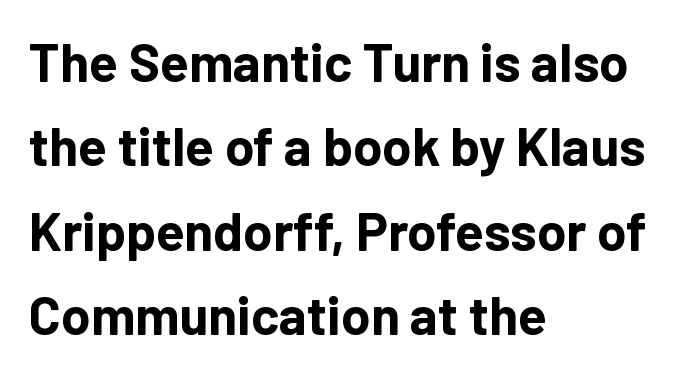
Compared with a centered layout, this one pins lines to the left instead. Rendered with straight, roman letterforms. The face used here is proportionally spaced, like ordinary book or web type. Does extra space separate the letters? No, they use regular spacing. Rule under the text: the space is simply empty.
